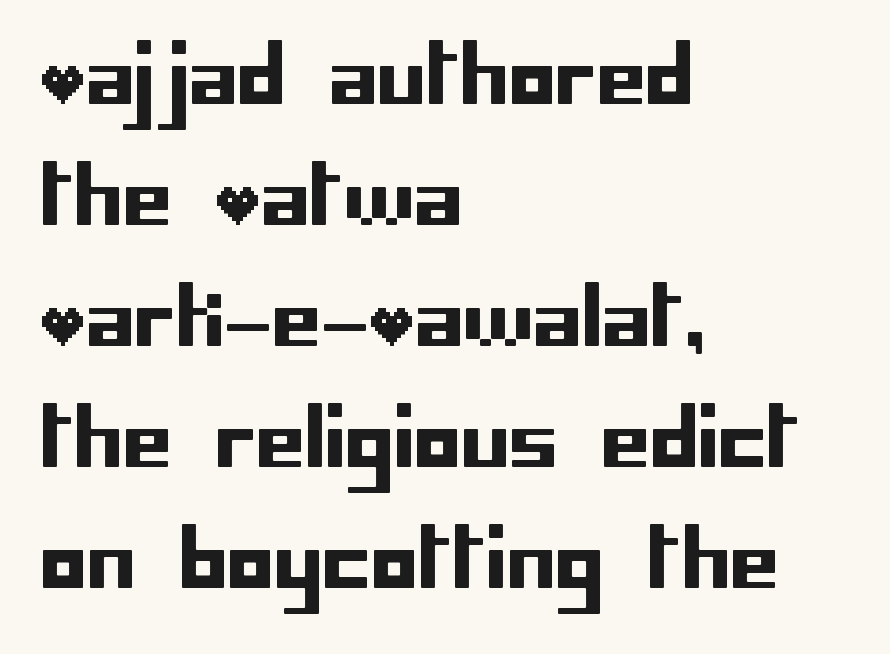
Has an underline been added? It has not. Does the lettering tilt? It doesn't — this is upright. Which margin do the lines hug? The left one — the right edge is uneven. The line texture is even and compact thanks to regular tracking. Vertically, the passage feels balanced, rows spaced as you'd expect. A typesetter would label this face a sans.
